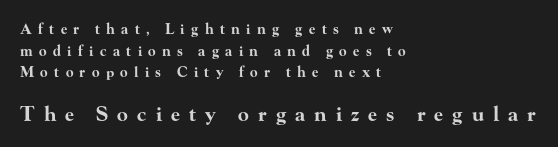
Q: Is the text bold? A: Yes.
Q: Is the text italic (slanted)? A: No, it is upright.
Q: Is the text underlined? A: No.
Q: How is the paragraph aligned? A: Left-aligned.
Q: Is the spacing between letters normal or unusually wide? A: Unusually wide.
Q: Is the spacing between lines tight, normal or loose? A: Normal.
Q: Which block of text is set in a larger size, the first (top) or the second (bottom)? A: The second (bottom) one.
